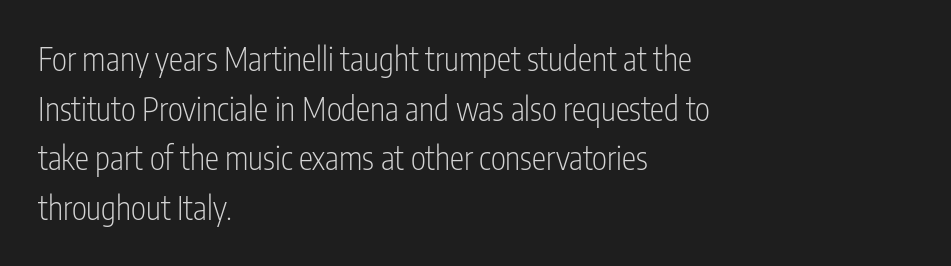
Reading down the block, your eye returns to a fixed left position each line. This is the regular roman posture of the typeface. This rendering leaves character spacing at its baseline value. Nothing sits at the stroke ends, so this counts as sans-serif.
